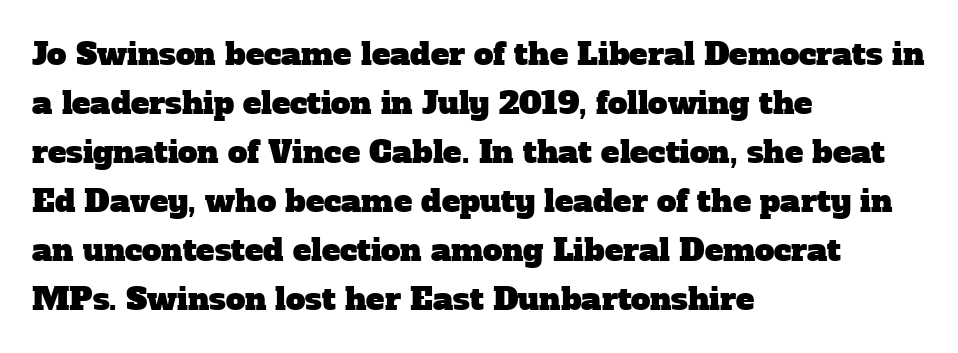
Q: Is the typeface a serif or a sans-serif typeface? A: Serif.
Q: Is the text underlined? A: No.
Q: How is the paragraph aligned? A: Left-aligned.
Q: Is the spacing between letters normal or unusually wide? A: Normal.
Q: Is the spacing between lines tight, normal or loose? A: Normal.
Q: Width (condensed, normal, or wide)? A: Normal.
Q: Stroke contrast? A: Low.
Q: x-height? A: Medium.
Q: Monospaced? A: No.
